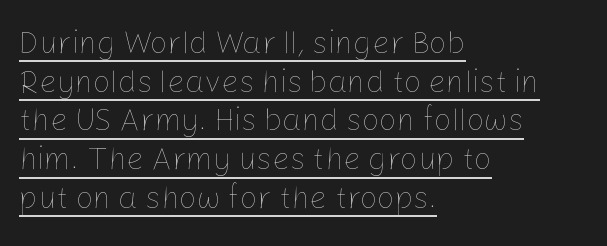
{"italic": "no", "bold": "no", "weight": "thin", "width": "normal", "stroke_contrast": "low", "x_height": "medium", "monospaced": "no", "underline": "yes", "align": "left", "line_spacing": "normal", "line_spacing_ratio": 1.25, "letter_spacing": "normal", "letter_spacing_em": 0.0, "glyph_px": 31}
